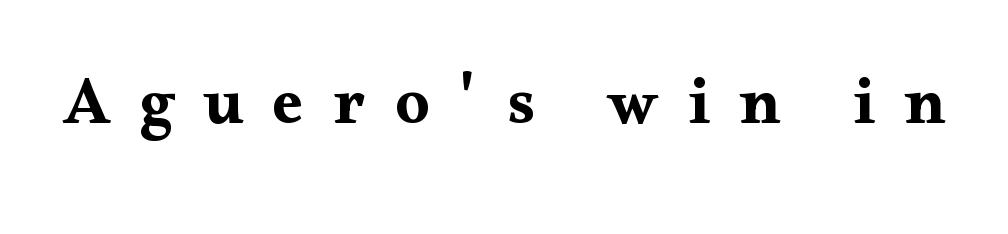
{"serif": "yes", "italic": "no", "width": "wide", "stroke_contrast": "medium", "x_height": "small", "monospaced": "no", "underline": "no", "letter_spacing": "wide", "letter_spacing_em": 0.43, "glyph_px": 68}
